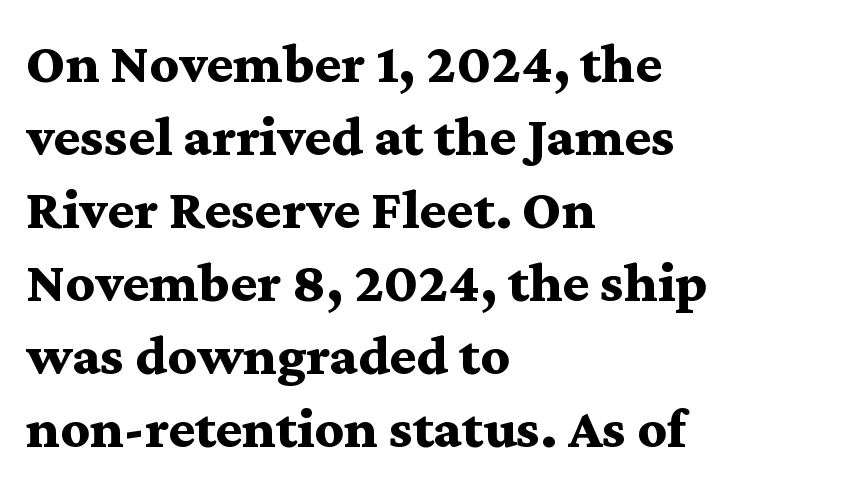
Check under the words: just untouched page. Notice how thick the strokes are: this is what a full bold looks like. Is this a sans? No — the strokes have serifs. A normal amount of white space separates one row of letters from the next. The rendering uses natural spacing where letterforms have individual widths.
